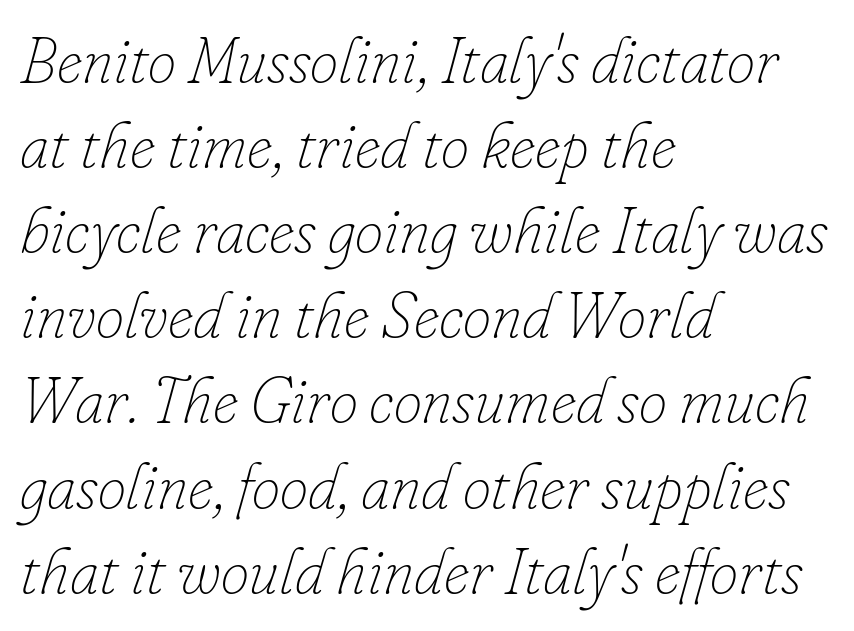
The image shows 64 px thin type, italic (leaning right); set left-aligned, normal line spacing (1.33x), normal letter spacing, not underlined; low stroke contrast and a small x-height.
